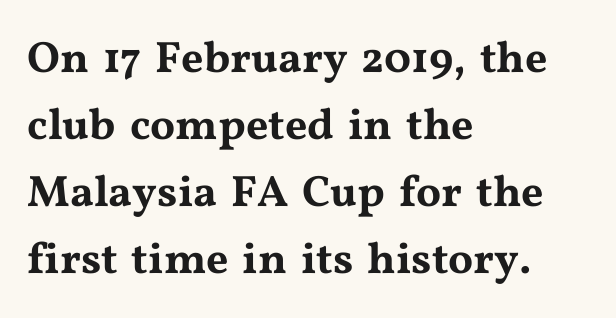
Q: Is the text italic (slanted)? A: No, it is upright.
Q: Is the typeface a serif or a sans-serif typeface? A: Serif.
Q: Is the text underlined? A: No.
Q: How is the paragraph aligned? A: Left-aligned.
Q: Is the spacing between letters normal or unusually wide? A: Normal.
Q: Is the spacing between lines tight, normal or loose? A: Normal.
Q: Width (condensed, normal, or wide)? A: Wide.
Q: Stroke contrast? A: Medium.
Q: x-height? A: Medium.
Q: Monospaced? A: No.
